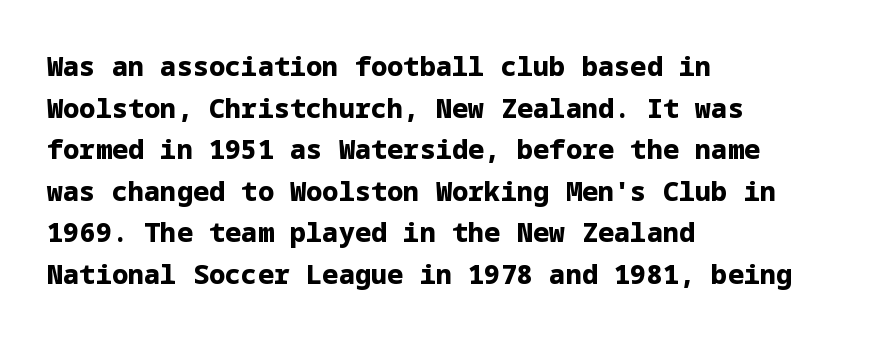
The image shows 27 px bold type, upright; set left-aligned, normal line spacing (1.54x), normal letter spacing, not underlined.
